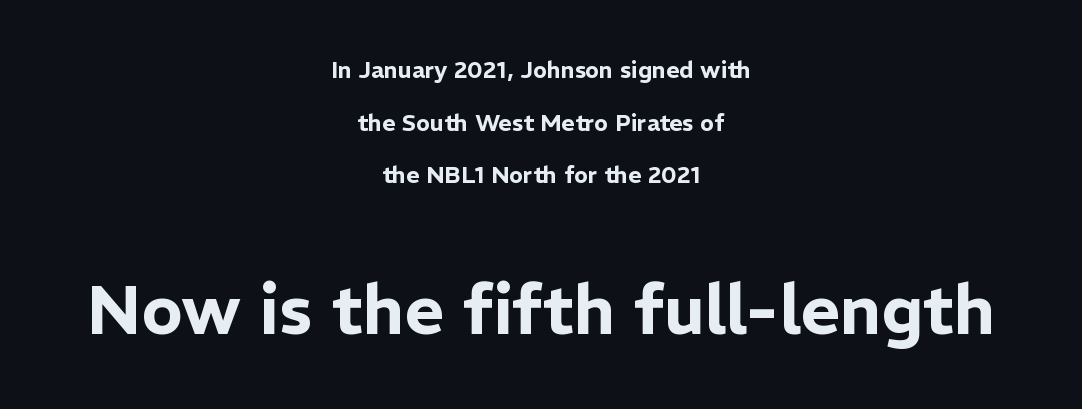
{"serif": "no", "italic": "no", "width": "normal", "stroke_contrast": "low", "x_height": "medium", "monospaced": "no", "underline": "no", "align": "center", "line_spacing": "loose", "line_spacing_ratio": 2.29, "letter_spacing": "normal", "letter_spacing_em": 0.0, "larger_block": "second", "size_ratio": 2.96, "glyph_px": 68}
